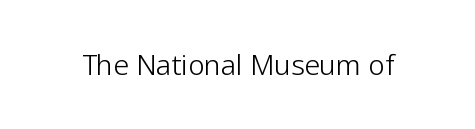
The letters stand straight up with perfectly vertical stems. Decoration check: the copy has no underline. Weight: not bold — regular or lighter. Letter spacing: default.
